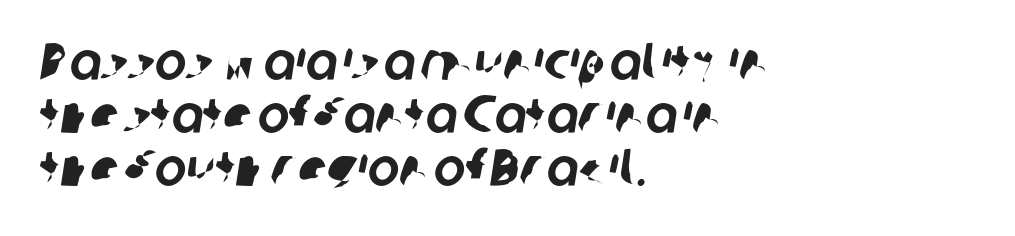
{"serif": "no", "width": "normal", "stroke_contrast": "low", "x_height": "medium", "monospaced": "no", "underline": "no", "align": "left", "line_spacing": "tight", "line_spacing_ratio": 1.0, "letter_spacing": "normal", "letter_spacing_em": 0.0, "glyph_px": 53}
